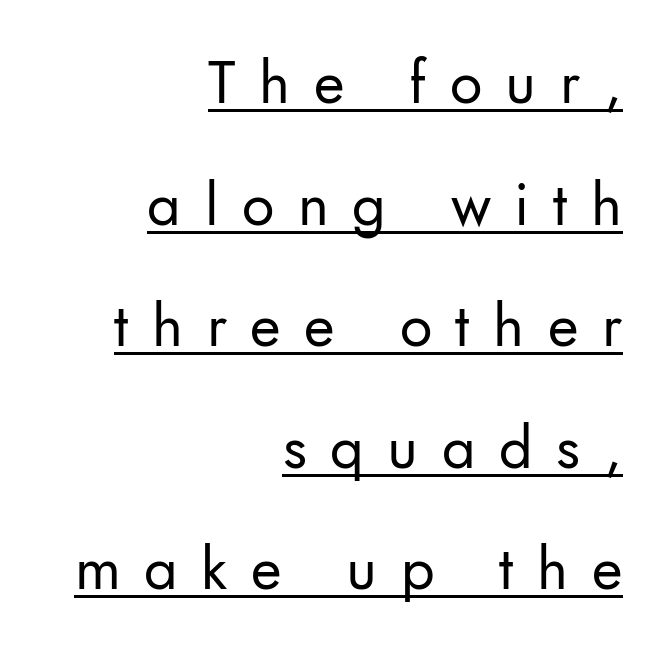
No italicization has been applied; the sample stays upright. Notice how the passage keeps a crisp vertical edge on the right only. Tracking value appears strongly positive — letters spread wide. The designer dialed line spacing up above the default.
